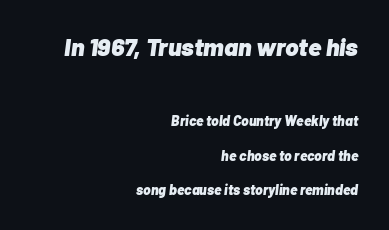
Q: Is the text bold? A: Yes.
Q: Is the text italic (slanted)? A: Yes, it leans right by about 7 degrees.
Q: Is the text underlined? A: No.
Q: How is the paragraph aligned? A: Right-aligned.
Q: Is the spacing between letters normal or unusually wide? A: Normal.
Q: Is the spacing between lines tight, normal or loose? A: Loose.
Q: Which block of text is set in a larger size, the first (top) or the second (bottom)? A: The first (top) one.
